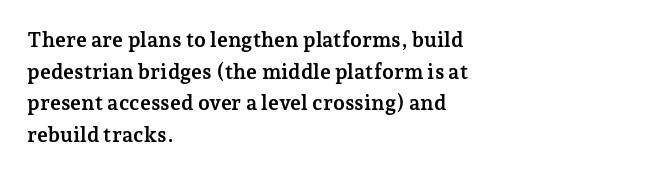
{"italic": "no", "bold": "yes", "underline": "no", "align": "left", "line_spacing": "normal", "line_spacing_ratio": 1.51, "letter_spacing": "normal", "letter_spacing_em": 0.0, "glyph_px": 21}
